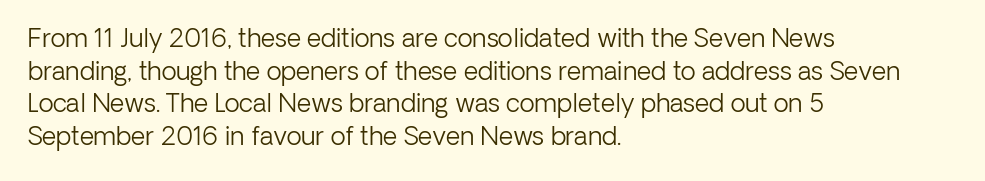
{"italic": "no", "bold": "no", "underline": "no", "align": "left", "line_spacing": "normal", "line_spacing_ratio": 1.31, "letter_spacing": "normal", "letter_spacing_em": 0.0, "glyph_px": 25}
